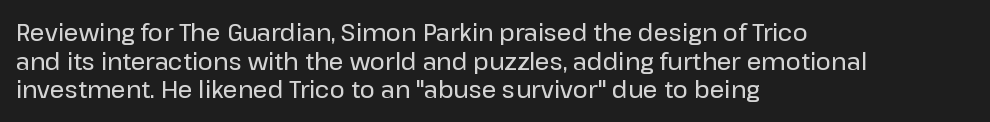
Q: Is the text italic (slanted)? A: No, it is upright.
Q: Is the text underlined? A: No.
Q: How is the paragraph aligned? A: Left-aligned.
Q: Is the spacing between letters normal or unusually wide? A: Normal.
